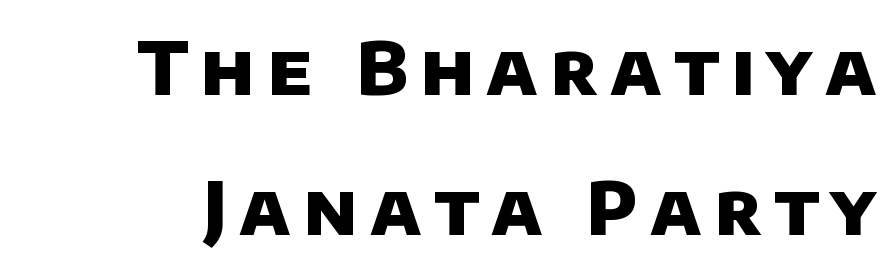
{"serif": "no", "bold": "yes", "weight": "heavy", "width": "normal", "stroke_contrast": "low", "x_height": "large", "monospaced": "no", "underline": "no", "line_spacing": "loose", "line_spacing_ratio": 1.94, "glyph_px": 72}
